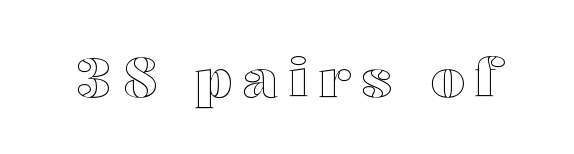
{"italic": "no", "width": "wide", "x_height": "medium", "monospaced": "no", "underline": "no", "letter_spacing": "wide", "letter_spacing_em": 0.2, "glyph_px": 54}
